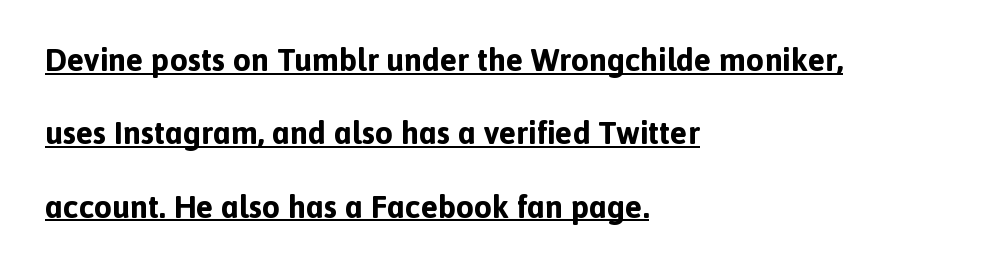
Q: Is the text bold? A: Yes.
Q: Is the text italic (slanted)? A: No, it is upright.
Q: Is the typeface a serif or a sans-serif typeface? A: Sans-serif.
Q: Is the text underlined? A: Yes.
Q: How is the paragraph aligned? A: Left-aligned.
Q: Is the spacing between letters normal or unusually wide? A: Normal.
Q: Is the spacing between lines tight, normal or loose? A: Loose.
Q: Width (condensed, normal, or wide)? A: Normal.
Q: x-height? A: Medium.
Q: Monospaced? A: No.
